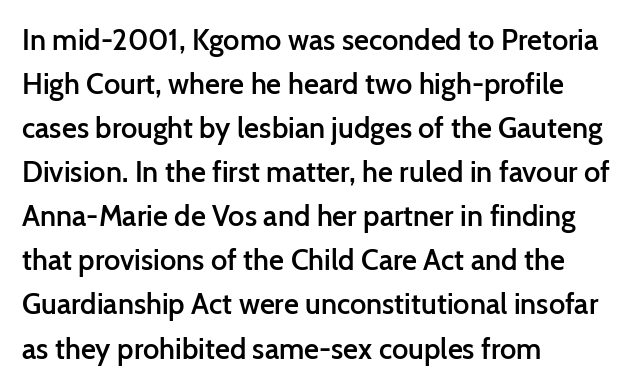
{"serif": "no", "italic": "no", "bold": "semi", "weight": "semibold", "width": "normal", "stroke_contrast": "low", "x_height": "medium", "monospaced": "no", "underline": "no", "align": "left", "line_spacing": "normal", "line_spacing_ratio": 1.52, "letter_spacing": "normal", "letter_spacing_em": 0.0, "glyph_px": 29}
